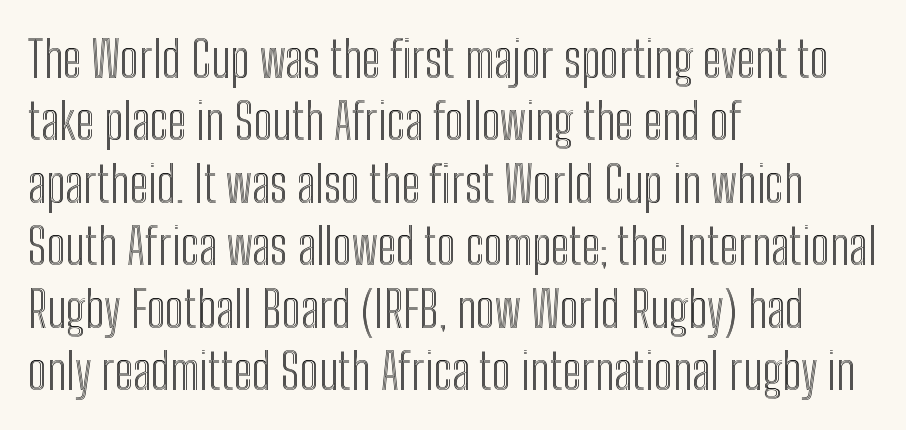
The image shows 50 px condensed type, upright; set left-aligned, normal line spacing (1.25x), normal letter spacing, not underlined; a medium x-height.
